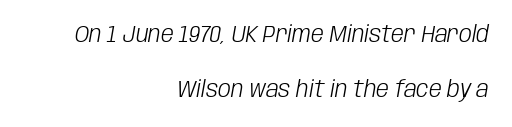
Q: Is the text bold? A: No.
Q: Is the text italic (slanted)? A: Yes, it leans right by about 10 degrees.
Q: Is the text underlined? A: No.
Q: How is the paragraph aligned? A: Right-aligned.
Q: Is the spacing between letters normal or unusually wide? A: Normal.
Q: Is the spacing between lines tight, normal or loose? A: Loose.
